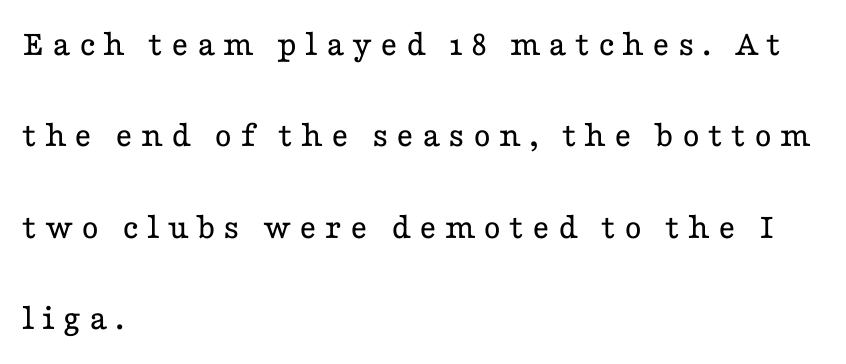
The image shows 37 px regular-weight, wide serif type, upright; set left-aligned, loose line spacing (2.47x), unusually wide letter spacing (+0.21 em), not underlined; low stroke contrast and a medium x-height.
